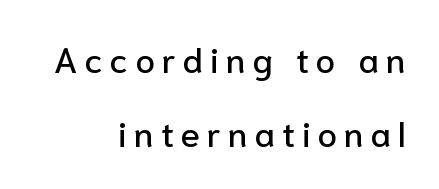
The typeface chosen for these lines omits serifs. This sample is right-justified, so line beginnings fall wherever the words allow. Unlike italic type, these characters show no tilt at all. This sample has the flowing, uneven cadence of proportional lettering.
